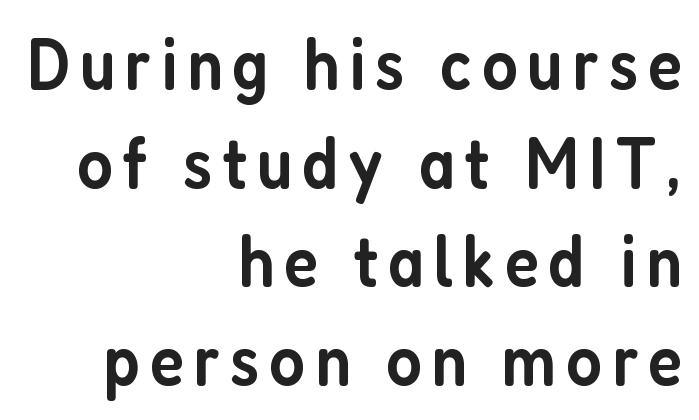
These lines were composed using upright roman letters. The designer went with a sans here, leaving each stem footless. The strip under each line holds only bare page. All the whitespace from short lines collects on the left. Notice how descenders clear the ascenders below comfortably — that's standard leading. The letters advance in unequal steps, a hallmark of proportional type.
